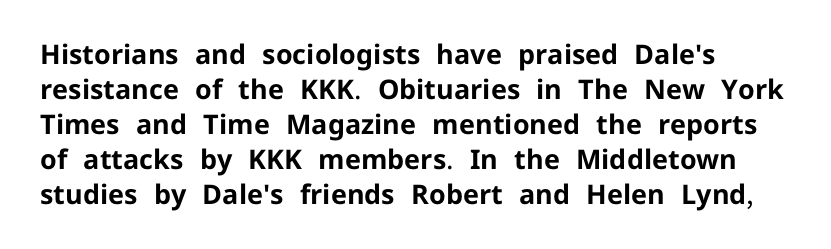
{"italic": "no", "bold": "yes", "underline": "no", "align": "left", "line_spacing": "normal", "line_spacing_ratio": 1.3, "letter_spacing": "normal", "letter_spacing_em": 0.0, "glyph_px": 27}
